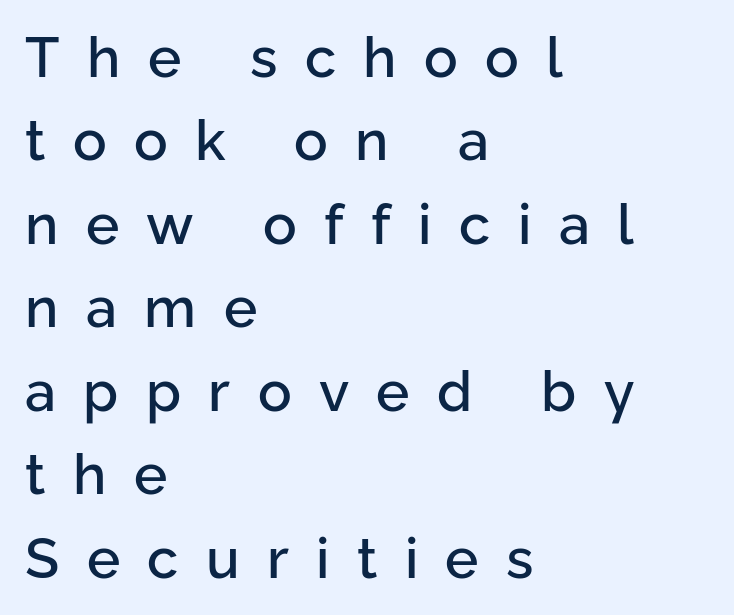
{"serif": "no", "italic": "no", "width": "normal", "stroke_contrast": "low", "x_height": "medium", "monospaced": "no", "underline": "no", "align": "left", "line_spacing": "normal", "line_spacing_ratio": 1.49, "letter_spacing": "wide", "letter_spacing_em": 0.49, "glyph_px": 56}
